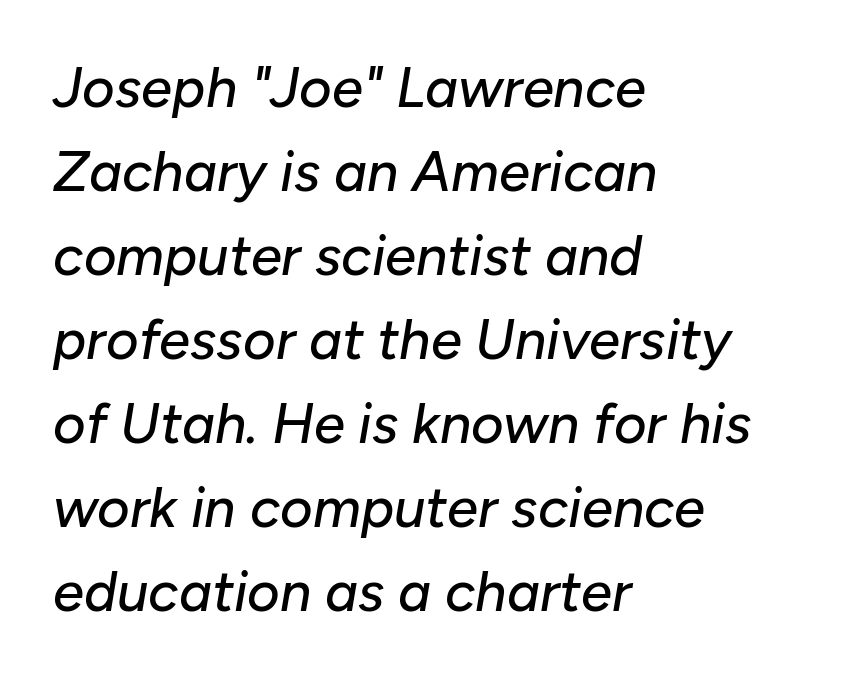
Q: Is the text italic (slanted)? A: Yes, it leans right by about 10 degrees.
Q: Is the text underlined? A: No.
Q: How is the paragraph aligned? A: Left-aligned.
Q: Is the spacing between letters normal or unusually wide? A: Normal.
Q: Is the spacing between lines tight, normal or loose? A: Normal.
Q: Width (condensed, normal, or wide)? A: Normal.
Q: Stroke contrast? A: Low.
Q: x-height? A: Medium.
Q: Monospaced? A: No.
